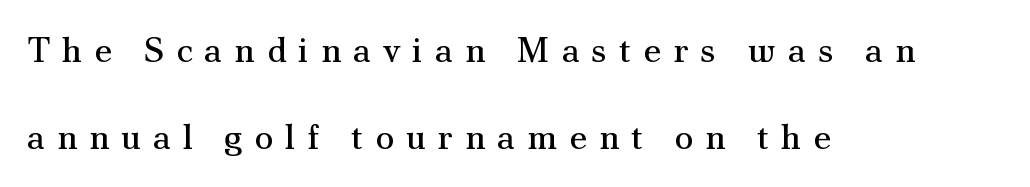
Is there any slant? The stems are plumb. Regarding leading, the lines here are spaced well apart. A bare baseline throughout the passage. This rendering employs a face with finishing strokes, i.e., a serif. The passage is arranged the way most books set body copy — flush left. Vertical stems look standard width or narrower in stroke.
